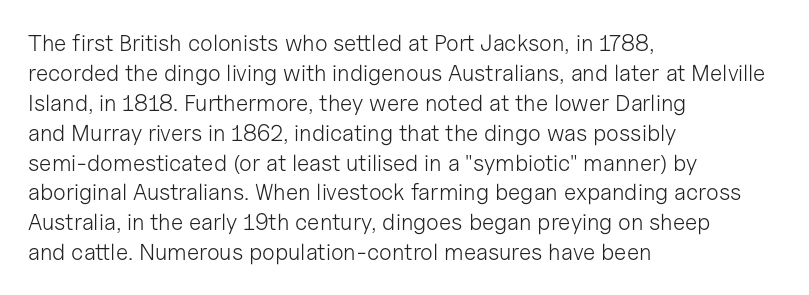
{"italic": "no", "bold": "no", "underline": "no", "align": "left", "line_spacing": "normal", "line_spacing_ratio": 1.3, "letter_spacing": "normal", "letter_spacing_em": 0.0, "glyph_px": 23}
